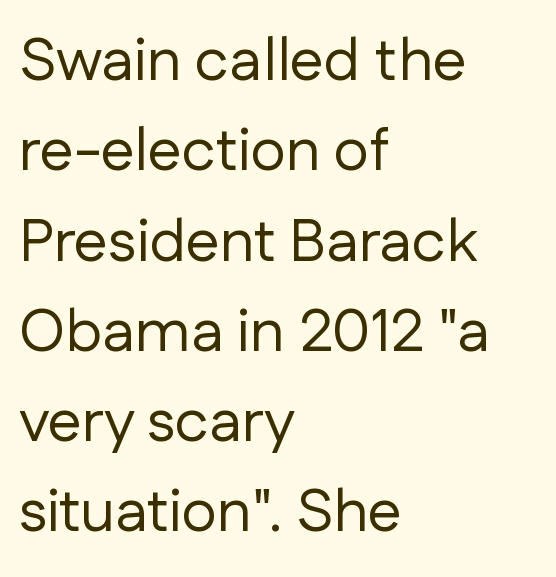
The ragged edge is on the right, which tells us the setting is flush left. The passage shown is typeset with a sans-serif family. Proportional: the letters do not fall into vertical columns. Here the glyphs are tracked normally, forming tight word shapes. The face looks like a standard text weight, possibly lighter. Italic: no, the glyphs are upright roman.
